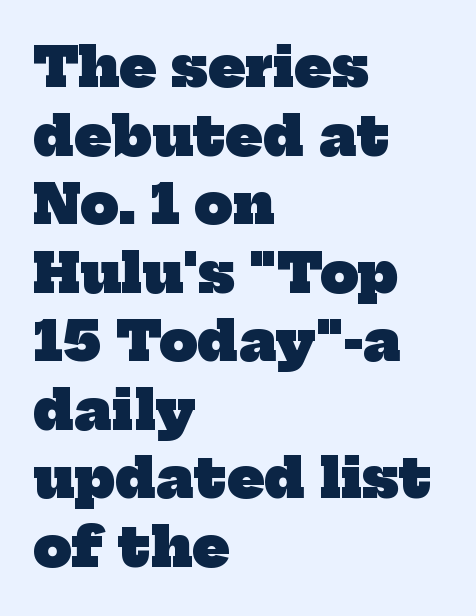
Q: Is the text bold? A: Yes.
Q: Is the typeface a serif or a sans-serif typeface? A: Serif.
Q: Is the text underlined? A: No.
Q: How is the paragraph aligned? A: Left-aligned.
Q: Is the spacing between letters normal or unusually wide? A: Normal.
Q: Is the spacing between lines tight, normal or loose? A: Normal.
Q: Width (condensed, normal, or wide)? A: Normal.
Q: Stroke contrast? A: Low.
Q: x-height? A: Medium.
Q: Monospaced? A: No.
